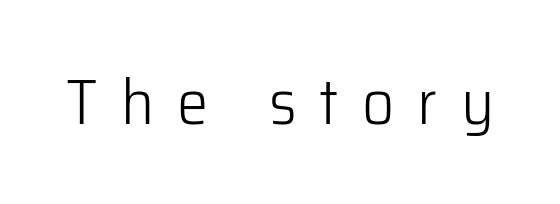
This sample uses expanded letter spacing, leaving extra air between glyphs. The string is rendered with underlining switched off. The characters display no serif detailing; their extremities are plain. The specimen reads as upright at a glance. No heavy texture on the line: the type isn't bold. You could not count columns in this text — the font is proportionally spaced.
